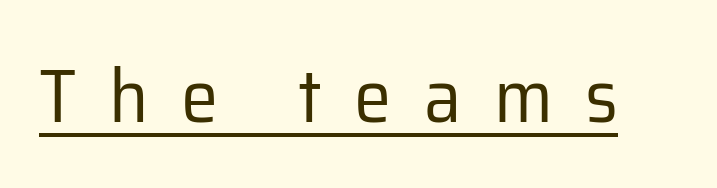
Q: Is the text bold? A: No.
Q: Is the text italic (slanted)? A: No, it is upright.
Q: Is the typeface a serif or a sans-serif typeface? A: Sans-serif.
Q: Is the text underlined? A: Yes.
Q: Is the spacing between letters normal or unusually wide? A: Unusually wide.
Q: Width (condensed, normal, or wide)? A: Normal.
Q: Stroke contrast? A: Low.
Q: x-height? A: Medium.
Q: Monospaced? A: No.
